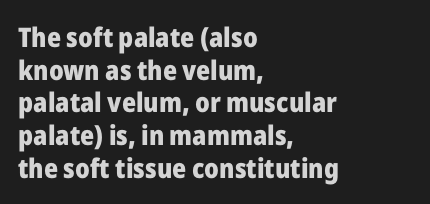
{"italic": "no", "bold": "yes", "underline": "no", "align": "left", "line_spacing_ratio": 1.21, "letter_spacing": "normal", "letter_spacing_em": 0.0, "glyph_px": 27}
